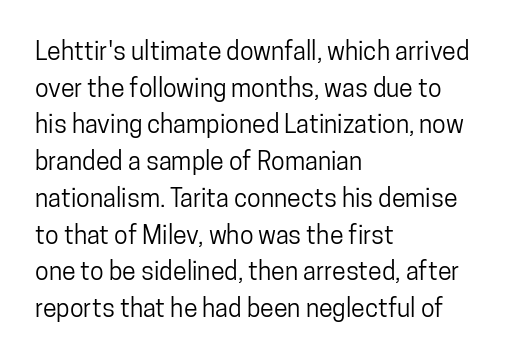
Q: Is the text italic (slanted)? A: No, it is upright.
Q: Is the text underlined? A: No.
Q: How is the paragraph aligned? A: Left-aligned.
Q: Is the spacing between letters normal or unusually wide? A: Normal.
Q: Is the spacing between lines tight, normal or loose? A: Normal.
